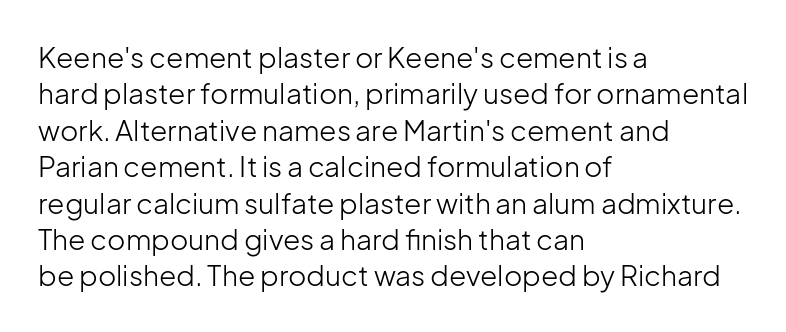
Q: Is the text bold? A: No.
Q: Is the text italic (slanted)? A: No, it is upright.
Q: Is the typeface a serif or a sans-serif typeface? A: Sans-serif.
Q: Is the text underlined? A: No.
Q: How is the paragraph aligned? A: Left-aligned.
Q: Is the spacing between letters normal or unusually wide? A: Normal.
Q: Is the spacing between lines tight, normal or loose? A: Normal.
Q: Width (condensed, normal, or wide)? A: Normal.
Q: Stroke contrast? A: Low.
Q: x-height? A: Medium.
Q: Monospaced? A: No.
